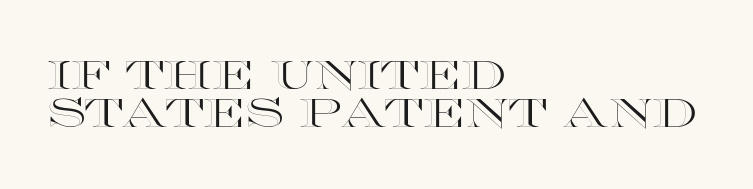
Q: Is the text italic (slanted)? A: No, it is upright.
Q: Is the text underlined? A: No.
Q: How is the paragraph aligned? A: Left-aligned.
Q: Is the spacing between letters normal or unusually wide? A: Normal.
Q: Is the spacing between lines tight, normal or loose? A: Tight.
Q: Width (condensed, normal, or wide)? A: Wide.
Q: x-height? A: Large.
Q: Monospaced? A: No.
